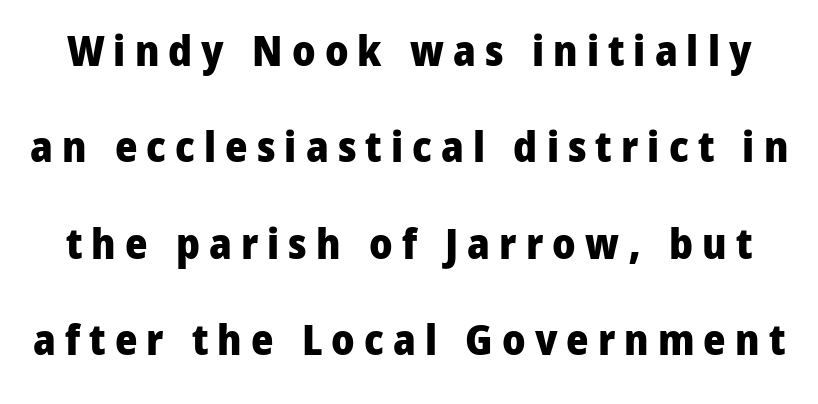
The image shows 43 px heavy sans-serif type, upright; set loose line spacing (2.24x), unusually wide letter spacing (+0.21 em), not underlined; low stroke contrast and a medium x-height.
